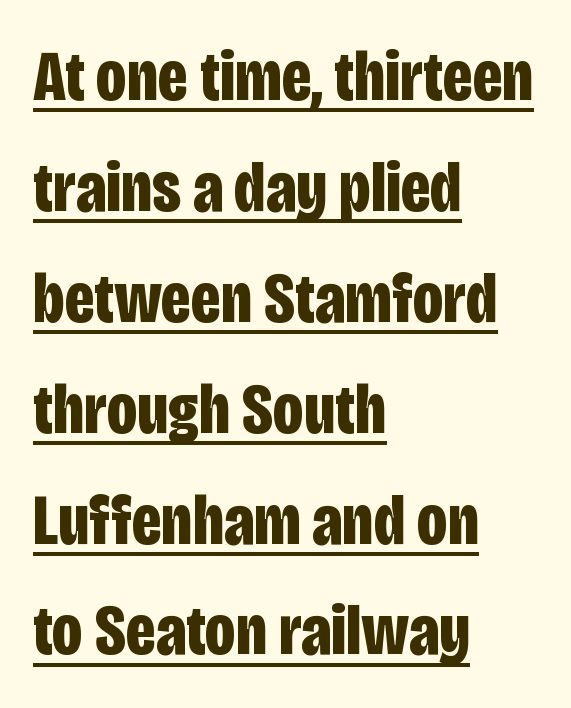
The image shows 72 px bold, condensed sans-serif type, upright; set left-aligned, normal line spacing (1.54x), normal letter spacing, underlined; low stroke contrast and a large x-height.
